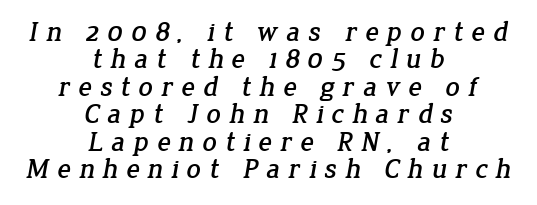
Q: Is the typeface a serif or a sans-serif typeface? A: Serif.
Q: Is the text underlined? A: No.
Q: How is the paragraph aligned? A: Centered.
Q: Is the spacing between letters normal or unusually wide? A: Unusually wide.
Q: Is the spacing between lines tight, normal or loose? A: Tight.
Q: Width (condensed, normal, or wide)? A: Normal.
Q: Stroke contrast? A: Low.
Q: x-height? A: Medium.
Q: Monospaced? A: No.
